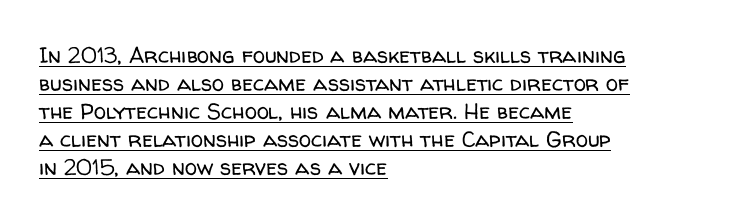
The image shows 22 px text type, upright; set left-aligned, normal line spacing (1.27x), normal letter spacing, underlined.
